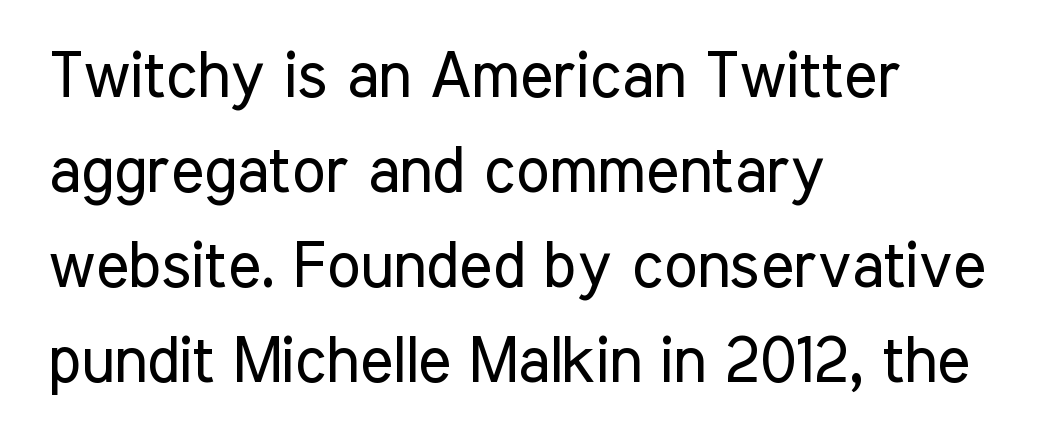
{"serif": "no", "italic": "no", "bold": "no", "weight": "regular", "width": "condensed", "stroke_contrast": "low", "x_height": "medium", "monospaced": "no", "underline": "no", "align": "left", "line_spacing": "normal", "line_spacing_ratio": 1.51, "letter_spacing": "normal", "letter_spacing_em": 0.0, "glyph_px": 63}
